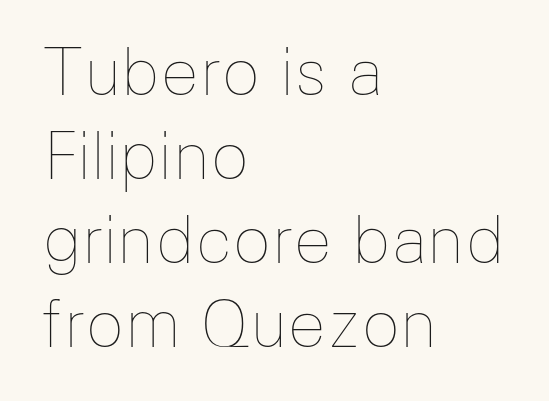
The image shows 64 px thin type, upright; set left-aligned, normal line spacing (1.31x), normal letter spacing, not underlined; low stroke contrast and a medium x-height.
